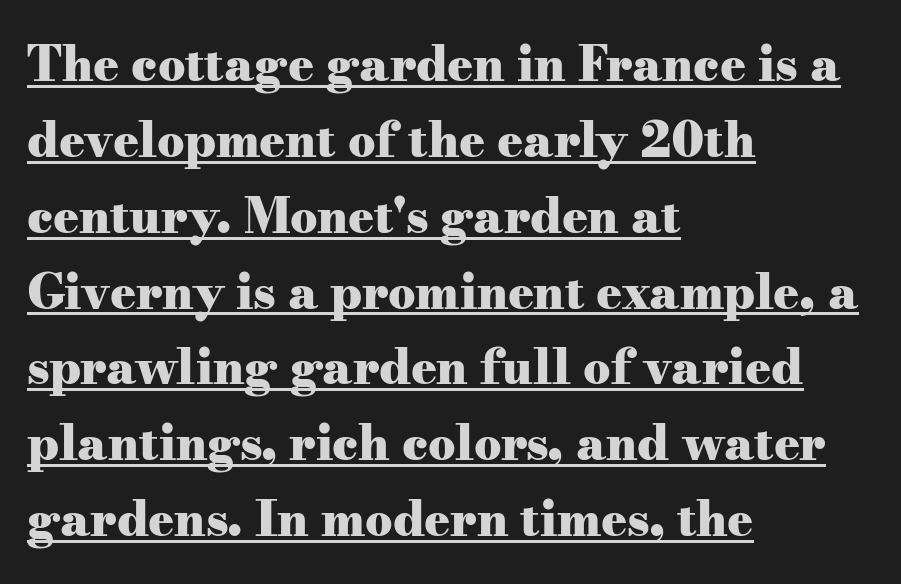
Q: Is the text bold? A: Yes.
Q: Is the text italic (slanted)? A: No, it is upright.
Q: Is the typeface a serif or a sans-serif typeface? A: Serif.
Q: Is the text underlined? A: Yes.
Q: How is the paragraph aligned? A: Left-aligned.
Q: Is the spacing between letters normal or unusually wide? A: Normal.
Q: Is the spacing between lines tight, normal or loose? A: Normal.
Q: Width (condensed, normal, or wide)? A: Wide.
Q: Stroke contrast? A: Medium.
Q: x-height? A: Small.
Q: Monospaced? A: No.
